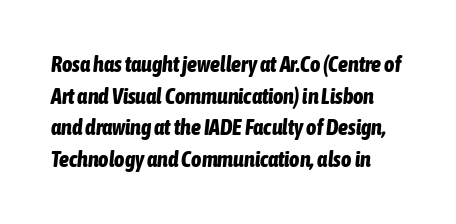
The string is rendered with underlining switched off. A typesetter would call this zero additional tracking. Is there much room between lines? A standard amount, neither cramped nor airy. Its strokes are broad and dark, the hallmark of bold type. If you drew a line through each stem, it would be angled.
